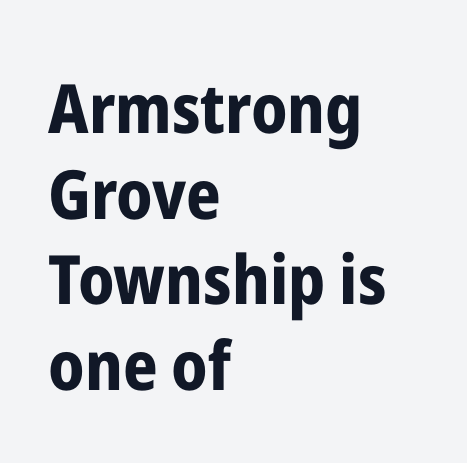
Q: Is the text bold? A: Yes.
Q: Is the text italic (slanted)? A: No, it is upright.
Q: Is the typeface a serif or a sans-serif typeface? A: Sans-serif.
Q: Is the text underlined? A: No.
Q: How is the paragraph aligned? A: Left-aligned.
Q: Is the spacing between letters normal or unusually wide? A: Normal.
Q: Is the spacing between lines tight, normal or loose? A: Normal.
Q: Width (condensed, normal, or wide)? A: Condensed.
Q: Stroke contrast? A: Low.
Q: x-height? A: Medium.
Q: Monospaced? A: No.
